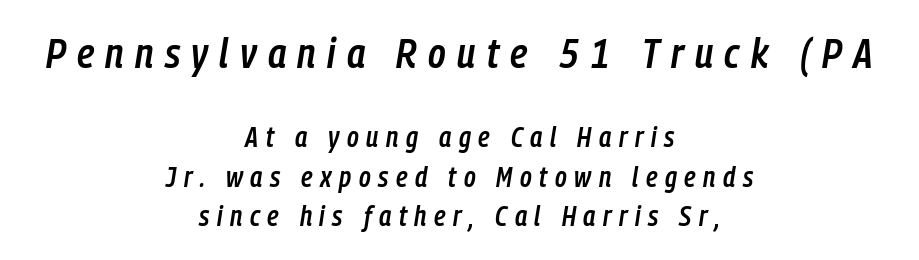
{"italic": "yes", "lean": "right", "slant_degrees": 9, "bold": "semi", "weight": "semibold", "width": "condensed", "stroke_contrast": "low", "x_height": "medium", "monospaced": "no", "underline": "no", "align": "center", "line_spacing": "normal", "line_spacing_ratio": 1.4, "letter_spacing": "wide", "letter_spacing_em": 0.27, "larger_block": "first", "size_ratio": 1.5, "glyph_px": 42}
